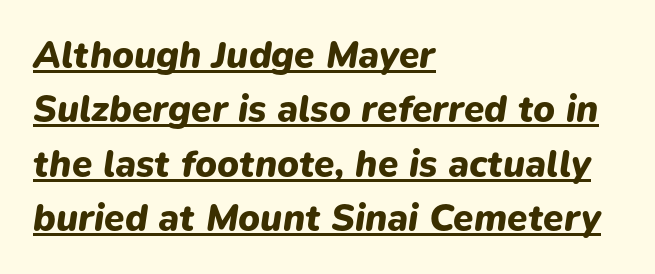
The image shows 37 px heavy type, italic (leaning right); set left-aligned, normal line spacing (1.47x), normal letter spacing, underlined; low stroke contrast and a medium x-height.
